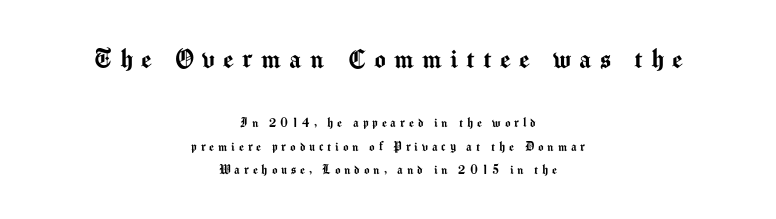
{"serif": "no", "italic": "no", "width": "normal", "stroke_contrast": "medium", "x_height": "medium", "monospaced": "no", "underline": "no", "align": "center", "line_spacing": "normal", "line_spacing_ratio": 1.68, "letter_spacing": "wide", "letter_spacing_em": 0.28, "larger_block": "first", "size_ratio": 2.14, "glyph_px": 30}
